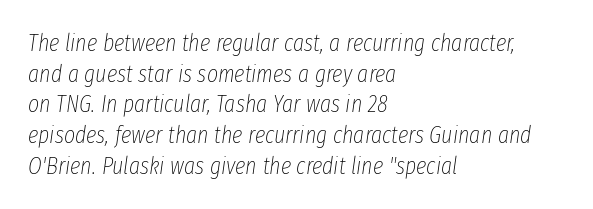
{"italic": "yes", "lean": "right", "slant_degrees": 8, "bold": "no", "underline": "no", "align": "left", "line_spacing": "normal", "line_spacing_ratio": 1.28, "letter_spacing": "normal", "letter_spacing_em": 0.0, "glyph_px": 24}
